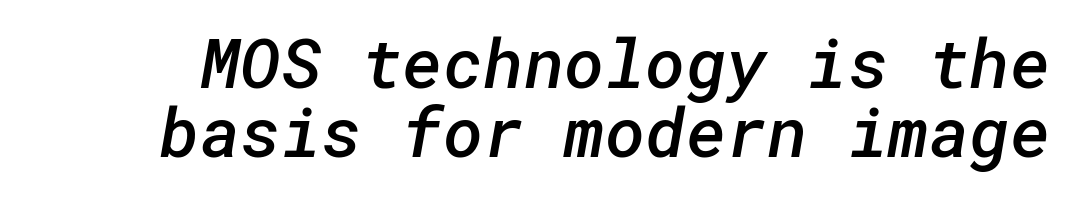
Q: Is the text bold? A: Semi-bold.
Q: Is the typeface a serif or a sans-serif typeface? A: Sans-serif.
Q: Is the text underlined? A: No.
Q: Is the spacing between letters normal or unusually wide? A: Normal.
Q: Is the spacing between lines tight, normal or loose? A: Tight.
Q: Width (condensed, normal, or wide)? A: Normal.
Q: Stroke contrast? A: Low.
Q: x-height? A: Medium.
